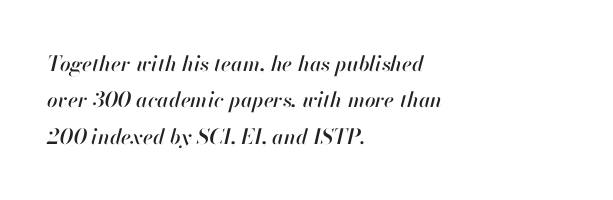
The zone under the glyphs is completely vacant. The horizontal fit of the characters is conventional and even. Caption: multi-line text, flush left, ragged right. The typography opts for an oblique posture over an upright one.
